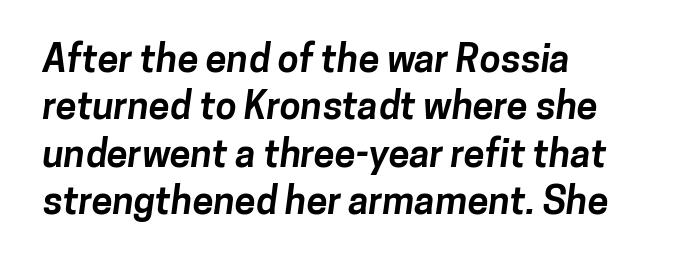
The image shows 38 px bold sans-serif type; set left-aligned, normal line spacing (1.25x), normal letter spacing, not underlined; low stroke contrast and a medium x-height.
